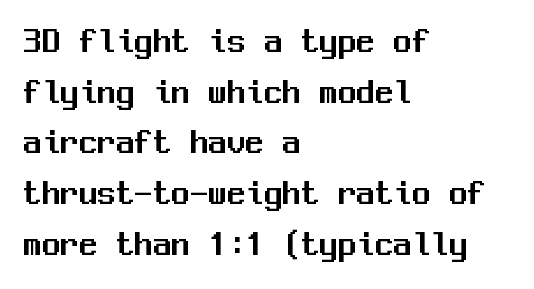
This is sans-serif lettering, the kind often seen on screens and signage. One glance says typical: line gaps are just what's usual. Every character sits straight up, as roman type does. Descenders are the only things crossing below the line. Fixed-width glyphs throughout — classic coding-font behaviour. Caption: multi-line text, flush left, ragged right.
